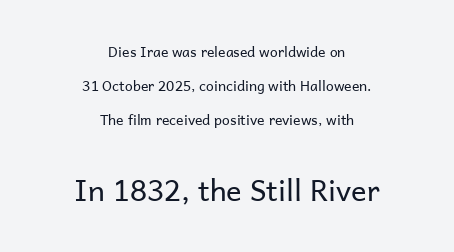
Horizontally, the lines are justified to the midpoint only. Interline gaps are noticeably wide in this sample. Here the glyphs are tracked normally, forming tight word shapes. Posture: straight, roman, zero tilt.
